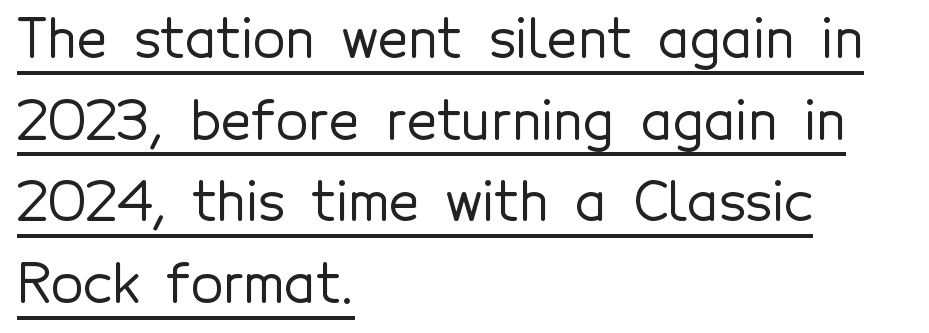
Q: Is the text italic (slanted)? A: No, it is upright.
Q: Is the typeface a serif or a sans-serif typeface? A: Sans-serif.
Q: Is the text underlined? A: Yes.
Q: How is the paragraph aligned? A: Left-aligned.
Q: Is the spacing between letters normal or unusually wide? A: Normal.
Q: Is the spacing between lines tight, normal or loose? A: Normal.
Q: Width (condensed, normal, or wide)? A: Normal.
Q: x-height? A: Medium.
Q: Monospaced? A: No.
